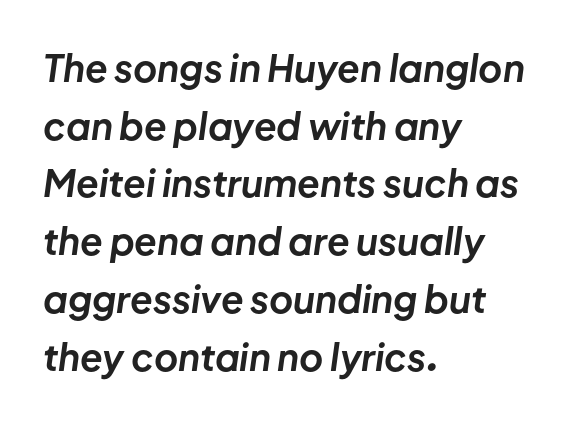
Q: Is the text bold? A: Yes.
Q: Is the text italic (slanted)? A: Yes, it leans right by about 8 degrees.
Q: Is the text underlined? A: No.
Q: How is the paragraph aligned? A: Left-aligned.
Q: Is the spacing between letters normal or unusually wide? A: Normal.
Q: Is the spacing between lines tight, normal or loose? A: Normal.
Q: Width (condensed, normal, or wide)? A: Normal.
Q: Stroke contrast? A: Low.
Q: x-height? A: Medium.
Q: Monospaced? A: No.
